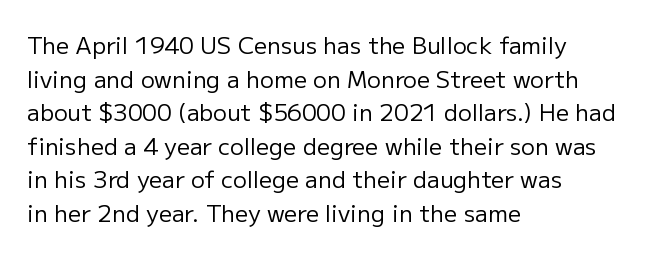
{"italic": "no", "bold": "no", "underline": "no", "align": "left", "line_spacing": "normal", "line_spacing_ratio": 1.46, "letter_spacing": "normal", "letter_spacing_em": 0.0, "glyph_px": 23}
